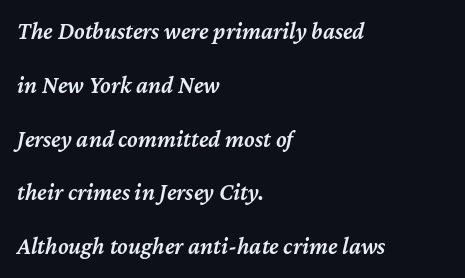
{"italic": "yes", "lean": "right", "slant_degrees": 12, "bold": "semi", "underline": "no", "align": "left", "line_spacing": "loose", "line_spacing_ratio": 2.24, "letter_spacing": "normal", "letter_spacing_em": 0.0, "glyph_px": 24}
